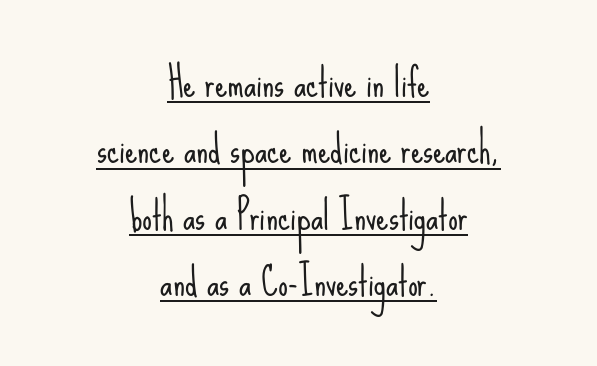
Q: Is the text bold? A: No.
Q: Is the text italic (slanted)? A: No, it is upright.
Q: Is the typeface a serif or a sans-serif typeface? A: Sans-serif.
Q: Is the text underlined? A: Yes.
Q: How is the paragraph aligned? A: Centered.
Q: Is the spacing between letters normal or unusually wide? A: Normal.
Q: Is the spacing between lines tight, normal or loose? A: Normal.
Q: Width (condensed, normal, or wide)? A: Condensed.
Q: Stroke contrast? A: Low.
Q: x-height? A: Small.
Q: Monospaced? A: No.
